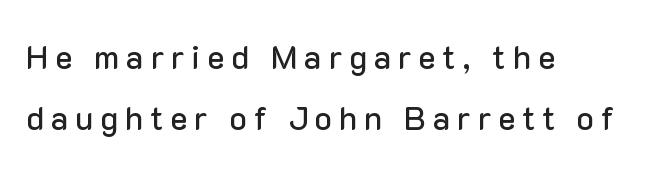
Q: Is the text italic (slanted)? A: No, it is upright.
Q: Is the typeface a serif or a sans-serif typeface? A: Sans-serif.
Q: Is the text underlined? A: No.
Q: How is the paragraph aligned? A: Left-aligned.
Q: Is the spacing between letters normal or unusually wide? A: Unusually wide.
Q: Width (condensed, normal, or wide)? A: Normal.
Q: Stroke contrast? A: Low.
Q: x-height? A: Medium.
Q: Monospaced? A: No.
